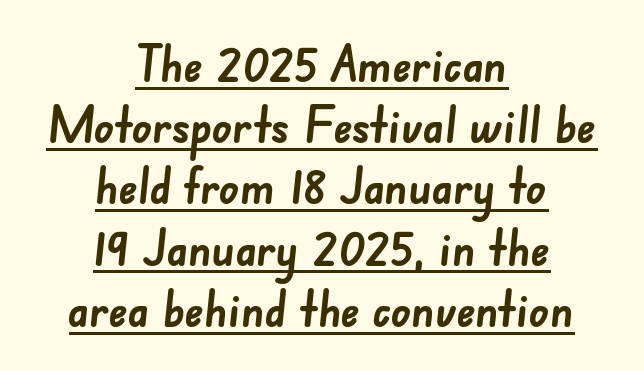
{"serif": "no", "bold": "yes", "weight": "semibold", "width": "normal", "stroke_contrast": "low", "x_height": "small", "monospaced": "no", "underline": "yes", "align": "center", "line_spacing": "normal", "line_spacing_ratio": 1.25, "letter_spacing": "normal", "letter_spacing_em": 0.0, "glyph_px": 49}
